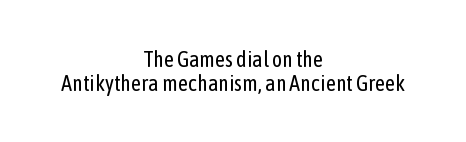
Q: Is the text bold? A: No.
Q: Is the text italic (slanted)? A: No, it is upright.
Q: Is the text underlined? A: No.
Q: How is the paragraph aligned? A: Centered.
Q: Is the spacing between letters normal or unusually wide? A: Normal.
Q: Is the spacing between lines tight, normal or loose? A: Tight.
